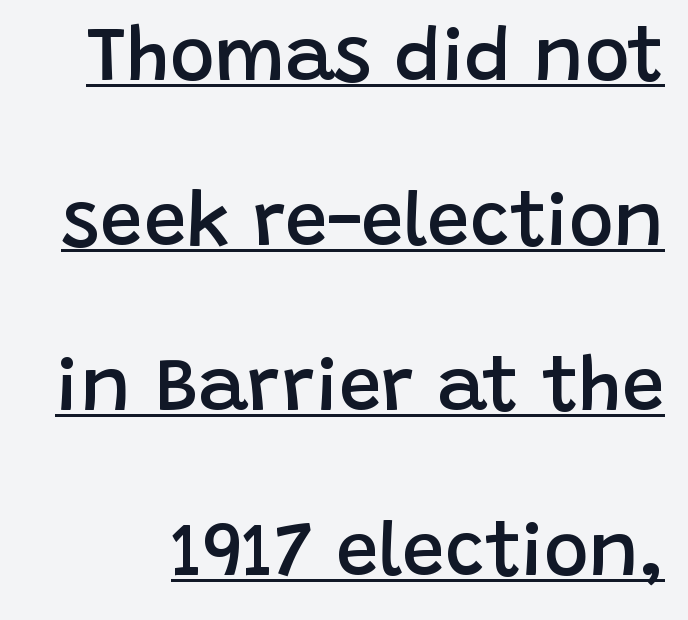
The image shows 76 px semibold sans-serif type, upright; set loose line spacing (2.17x), normal letter spacing, underlined; low stroke contrast and a large x-height.
